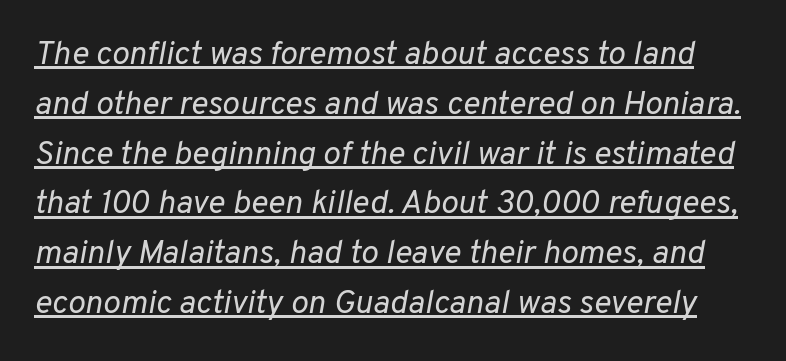
Q: Is the text bold? A: No.
Q: Is the text italic (slanted)? A: Yes, it leans right by about 10 degrees.
Q: Is the text underlined? A: Yes.
Q: Is the spacing between letters normal or unusually wide? A: Normal.
Q: Is the spacing between lines tight, normal or loose? A: Normal.
Q: Width (condensed, normal, or wide)? A: Normal.
Q: Stroke contrast? A: Low.
Q: x-height? A: Medium.
Q: Monospaced? A: No.
